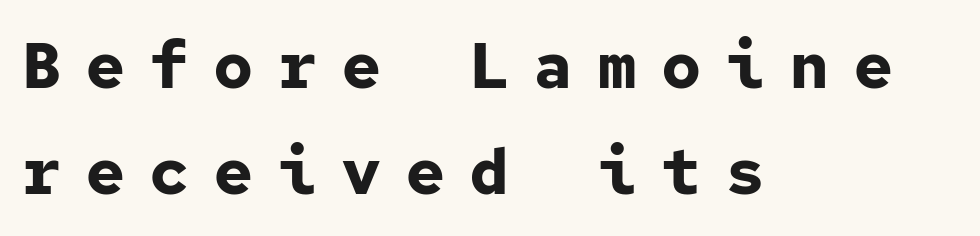
{"serif": "no", "italic": "no", "bold": "yes", "weight": "bold", "width": "normal", "stroke_contrast": "low", "x_height": "medium", "monospaced": "yes", "underline": "no", "align": "left", "line_spacing": "normal", "line_spacing_ratio": 1.65, "letter_spacing": "wide", "letter_spacing_em": 0.4, "glyph_px": 64}
